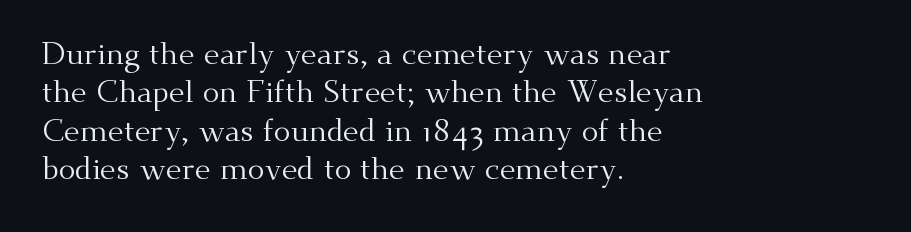
The image shows 31 px regular-weight serif type, upright; set left-aligned, line spacing 1.24x, normal letter spacing, not underlined; medium stroke contrast and a small x-height.
